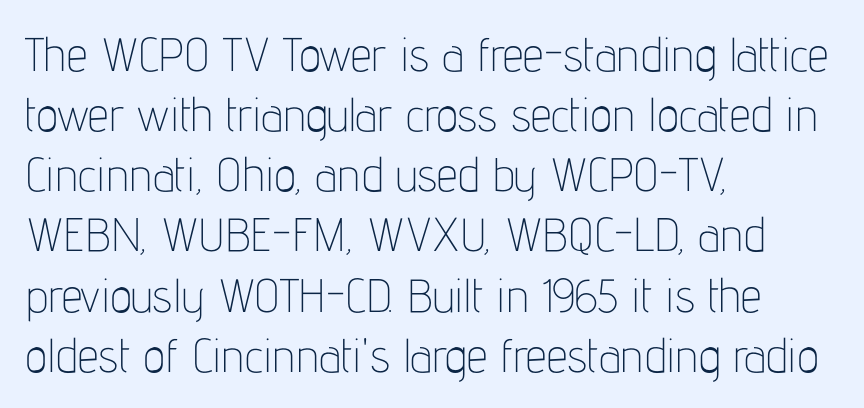
{"serif": "no", "italic": "no", "bold": "no", "weight": "thin", "width": "condensed", "stroke_contrast": "low", "x_height": "medium", "monospaced": "no", "underline": "no", "align": "left", "line_spacing": "normal", "line_spacing_ratio": 1.28, "letter_spacing": "normal", "letter_spacing_em": 0.0, "glyph_px": 47}
